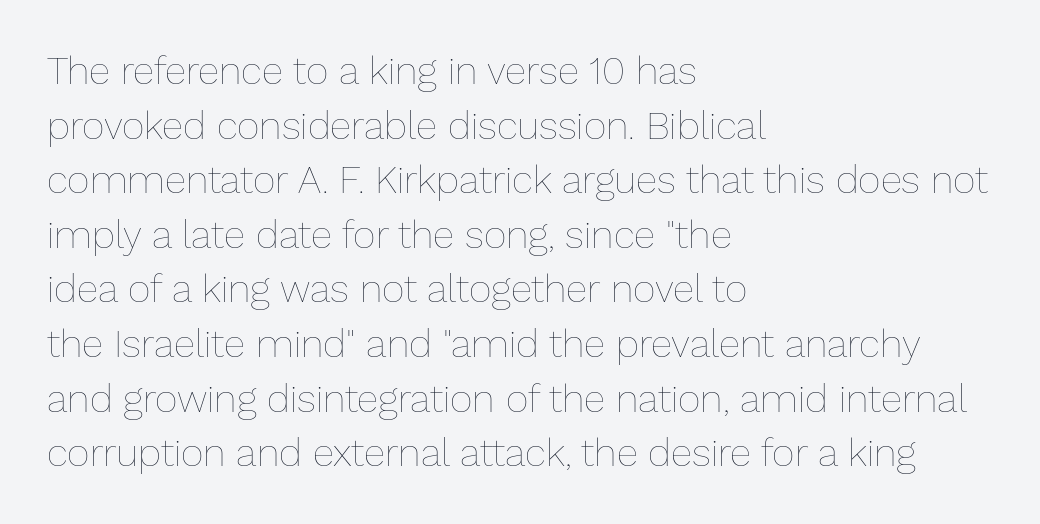
Q: Is the text bold? A: No.
Q: Is the text italic (slanted)? A: No, it is upright.
Q: Is the text underlined? A: No.
Q: How is the paragraph aligned? A: Left-aligned.
Q: Is the spacing between letters normal or unusually wide? A: Normal.
Q: Is the spacing between lines tight, normal or loose? A: Normal.
Q: Width (condensed, normal, or wide)? A: Normal.
Q: Stroke contrast? A: Low.
Q: x-height? A: Medium.
Q: Monospaced? A: No.
